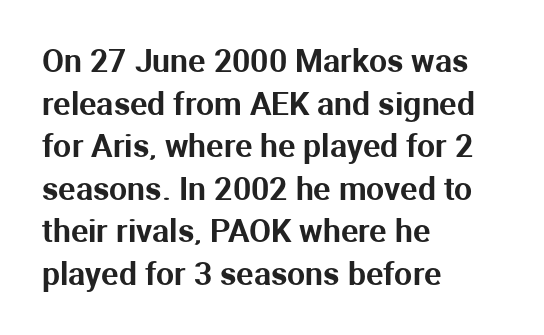
Q: Is the text italic (slanted)? A: No, it is upright.
Q: Is the typeface a serif or a sans-serif typeface? A: Sans-serif.
Q: Is the text underlined? A: No.
Q: How is the paragraph aligned? A: Left-aligned.
Q: Is the spacing between letters normal or unusually wide? A: Normal.
Q: Is the spacing between lines tight, normal or loose? A: Normal.
Q: Width (condensed, normal, or wide)? A: Normal.
Q: Stroke contrast? A: Medium.
Q: x-height? A: Medium.
Q: Monospaced? A: No.
